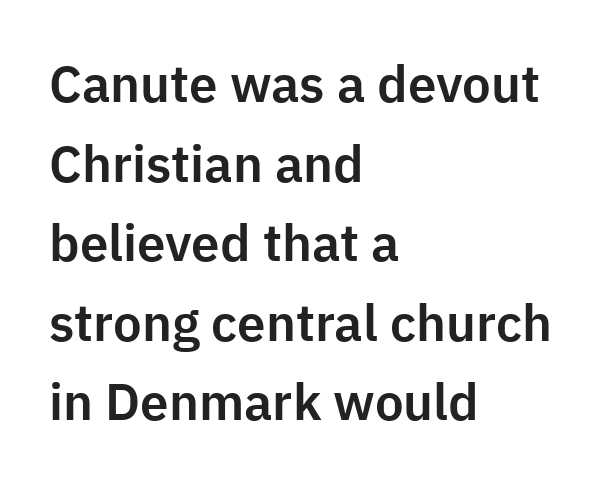
{"serif": "no", "italic": "no", "width": "normal", "stroke_contrast": "low", "x_height": "medium", "monospaced": "no", "underline": "no", "align": "left", "line_spacing": "normal", "line_spacing_ratio": 1.56, "letter_spacing": "normal", "letter_spacing_em": 0.0, "glyph_px": 51}
